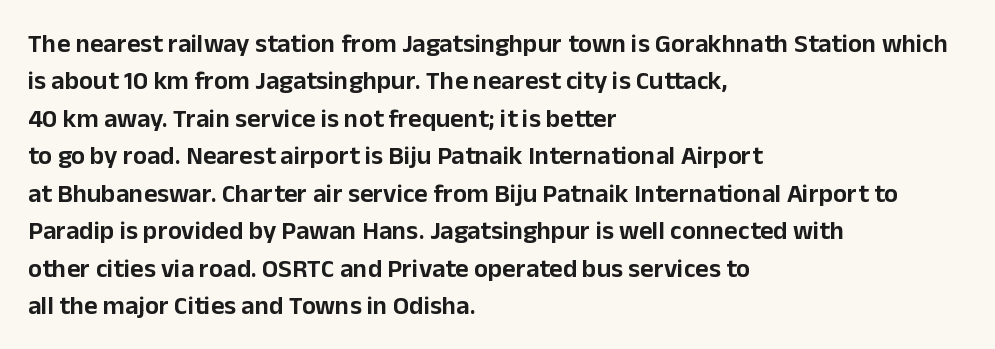
{"italic": "no", "underline": "no", "align": "left", "line_spacing": "normal", "line_spacing_ratio": 1.44, "letter_spacing": "normal", "letter_spacing_em": 0.0, "glyph_px": 26}
